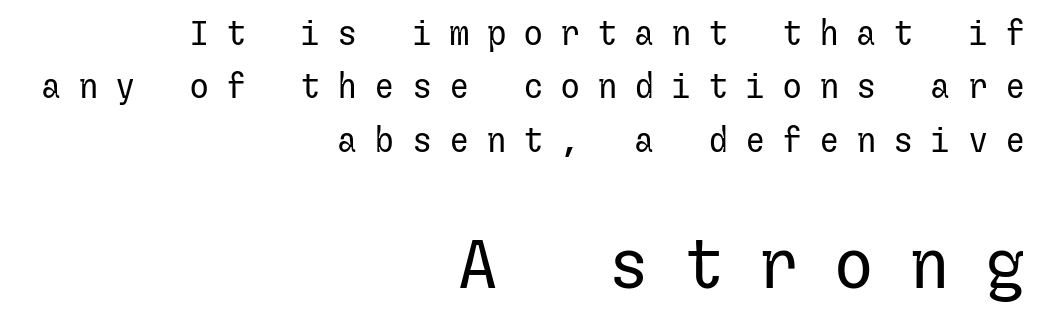
Q: Is the text bold? A: No.
Q: Is the text italic (slanted)? A: No, it is upright.
Q: Is the typeface a serif or a sans-serif typeface? A: Sans-serif.
Q: Is the text underlined? A: No.
Q: How is the paragraph aligned? A: Right-aligned.
Q: Is the spacing between letters normal or unusually wide? A: Unusually wide.
Q: Is the spacing between lines tight, normal or loose? A: Normal.
Q: Which block of text is set in a larger size, the first (top) or the second (bottom)? A: The second (bottom) one.
Q: Width (condensed, normal, or wide)? A: Normal.
Q: Stroke contrast? A: Low.
Q: x-height? A: Medium.
